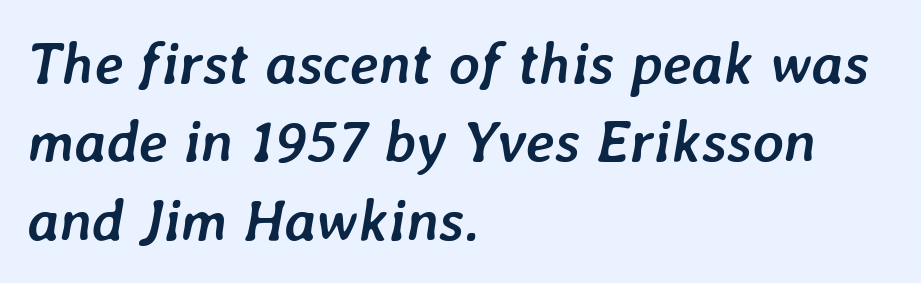
The image shows 59 px semibold type, italic (leaning right); set left-aligned, normal line spacing (1.33x), normal letter spacing, not underlined; low stroke contrast and a medium x-height.
